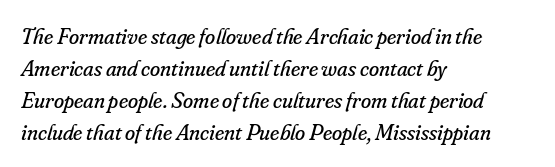
Successive baselines arrive at the customary interval. No word sits above an underline. Style check: oblique. Stem width sits at or under what a default text font uses.
